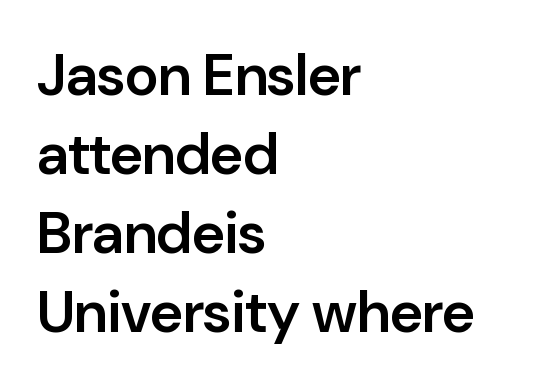
Is the block centered? No — it sits flush against the left margin. Each word holds together tightly as a unit, with standard inter-letter gaps. Descenders are the only things crossing below the line. The glyphs have the mass of a demibold cut, below bold. Quick note: interline space is typical. The lettering stays uniformly vertical, giving the passage a roman look.
